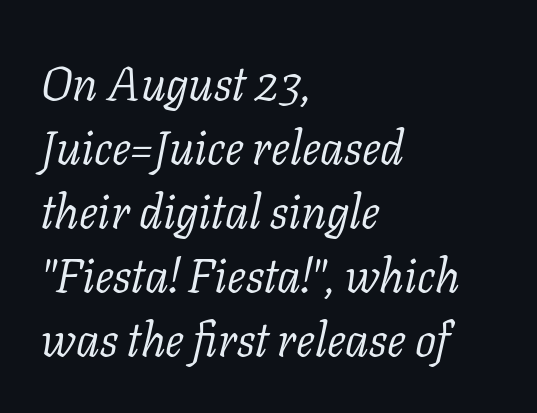
Q: Is the text bold? A: No.
Q: Is the text italic (slanted)? A: Yes, it leans right by about 11 degrees.
Q: Is the typeface a serif or a sans-serif typeface? A: Serif.
Q: Is the text underlined? A: No.
Q: How is the paragraph aligned? A: Left-aligned.
Q: Is the spacing between letters normal or unusually wide? A: Normal.
Q: Is the spacing between lines tight, normal or loose? A: Normal.
Q: Width (condensed, normal, or wide)? A: Normal.
Q: Stroke contrast? A: Low.
Q: x-height? A: Medium.
Q: Monospaced? A: No.
